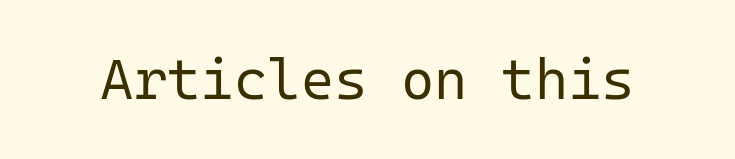
These glyphs show unthickened strokes, regular width or finer. The face used here is a sans, in the tradition of grotesques and geometrics. The face used here is monospaced, like something from a code editor. Glyph-to-glyph distance matches everyday printed text. Is there any slant? The stems are plumb.
